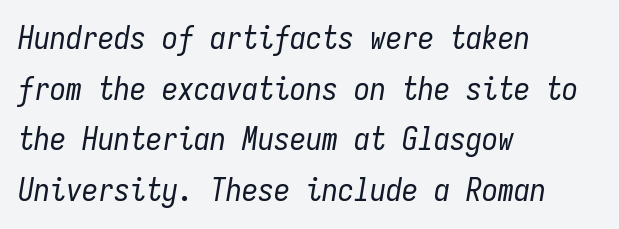
Evenly set lines give the paragraph a standard silhouette. Here the designer chose a console-style face with uniform glyph widths. The line texture is even and compact thanks to regular tracking. Counters stay open thanks to moderate or lighter strokes. Letters rest on an invisible, unmarked baseline.
